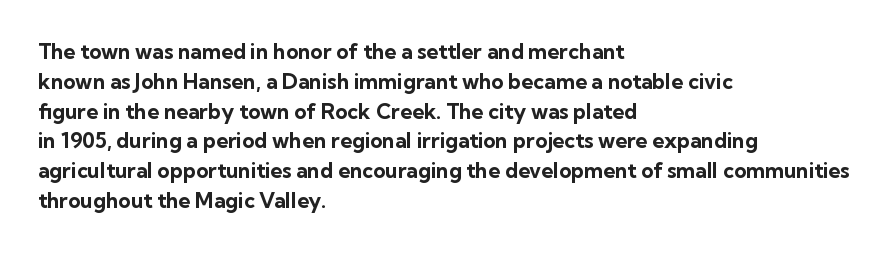
{"italic": "no", "bold": "yes", "underline": "no", "align": "left", "line_spacing": "normal", "line_spacing_ratio": 1.42, "letter_spacing": "normal", "letter_spacing_em": 0.0, "glyph_px": 21}
